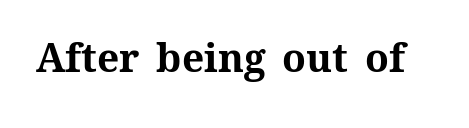
The image shows 39 px bold type, upright; set normal letter spacing, not underlined; medium stroke contrast and a medium x-height.
